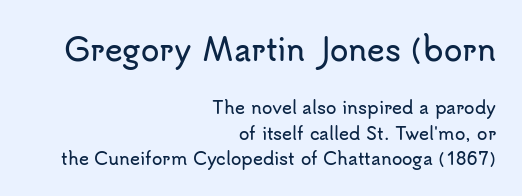
Q: Is the text italic (slanted)? A: No, it is upright.
Q: Is the typeface a serif or a sans-serif typeface? A: Sans-serif.
Q: Is the text underlined? A: No.
Q: How is the paragraph aligned? A: Right-aligned.
Q: Is the spacing between letters normal or unusually wide? A: Normal.
Q: Is the spacing between lines tight, normal or loose? A: Normal.
Q: Which block of text is set in a larger size, the first (top) or the second (bottom)? A: The first (top) one.
Q: Width (condensed, normal, or wide)? A: Normal.
Q: Stroke contrast? A: Low.
Q: x-height? A: Small.
Q: Monospaced? A: No.
